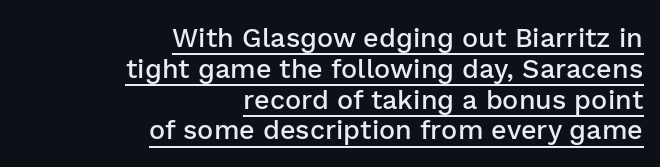
{"italic": "no", "bold": "semi", "underline": "yes", "align": "right", "line_spacing": "tight", "line_spacing_ratio": 1.14, "letter_spacing": "normal", "letter_spacing_em": 0.0, "glyph_px": 27}
